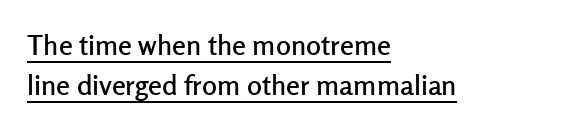
Q: Is the text italic (slanted)? A: No, it is upright.
Q: Is the typeface a serif or a sans-serif typeface? A: Sans-serif.
Q: Is the text underlined? A: Yes.
Q: How is the paragraph aligned? A: Left-aligned.
Q: Is the spacing between letters normal or unusually wide? A: Normal.
Q: Is the spacing between lines tight, normal or loose? A: Normal.
Q: Width (condensed, normal, or wide)? A: Normal.
Q: Stroke contrast? A: Low.
Q: x-height? A: Medium.
Q: Monospaced? A: No.
